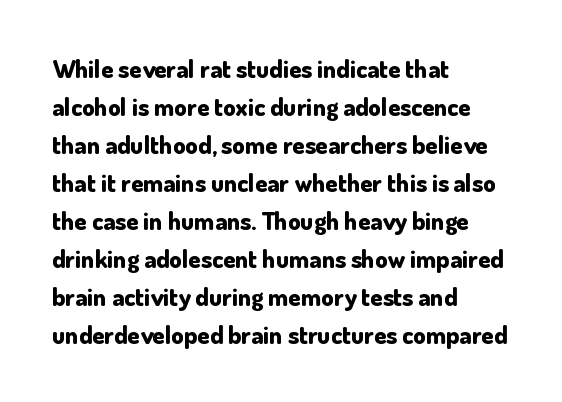
{"italic": "no", "bold": "yes", "underline": "no", "align": "left", "line_spacing": "normal", "line_spacing_ratio": 1.52, "letter_spacing": "normal", "letter_spacing_em": 0.0, "glyph_px": 25}
